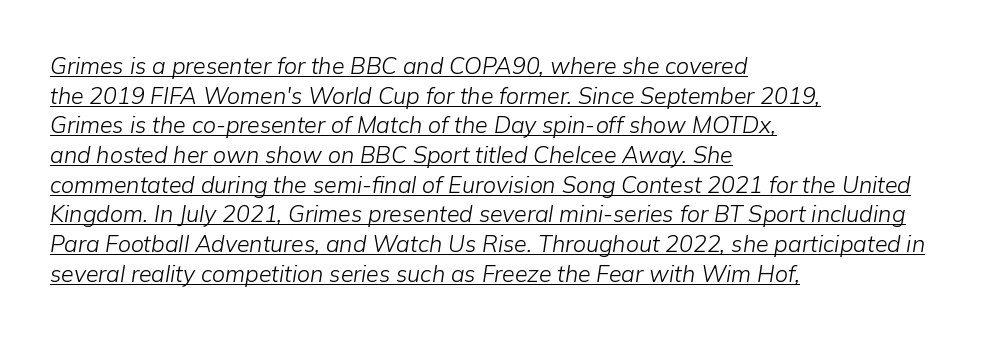
The image shows 23 px text type, italic (leaning right); set left-aligned, normal line spacing (1.29x), normal letter spacing, underlined.
